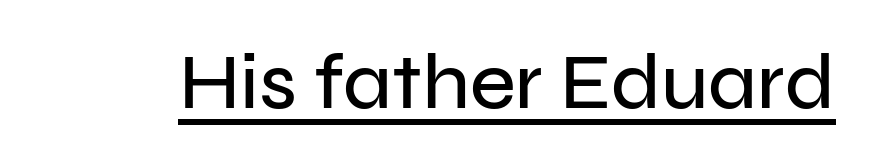
The image shows 79 px sans-serif type, upright; set normal letter spacing, underlined; low stroke contrast and a medium x-height.
